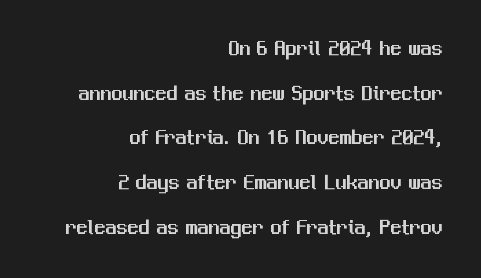
Q: Is the text italic (slanted)? A: No, it is upright.
Q: Is the text underlined? A: No.
Q: How is the paragraph aligned? A: Right-aligned.
Q: Is the spacing between letters normal or unusually wide? A: Normal.
Q: Is the spacing between lines tight, normal or loose? A: Loose.
